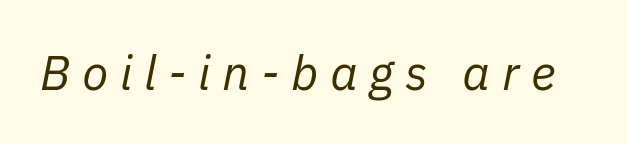
The image shows 48 px regular-weight type, italic (leaning right); set unusually wide letter spacing (+0.24 em), not underlined; low stroke contrast and a medium x-height.
